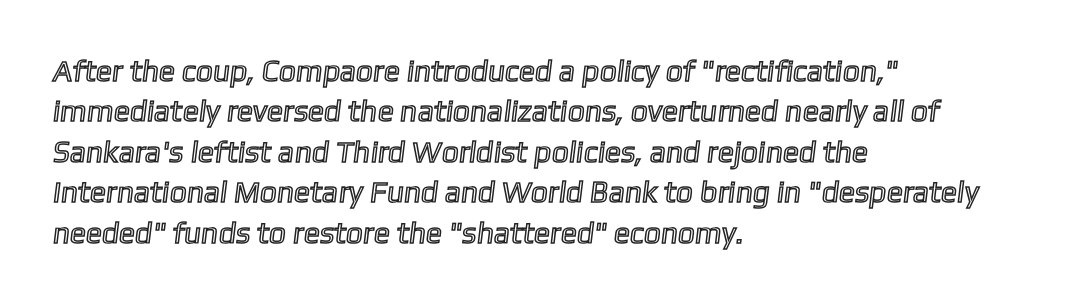
Nobody drew a line under any word here. These lines are set flush left with a ragged right edge. The line-height multiplier appears to be the usual default. Nobody touched the tracking dial on this one. The rendering uses natural spacing where letterforms have individual widths.
